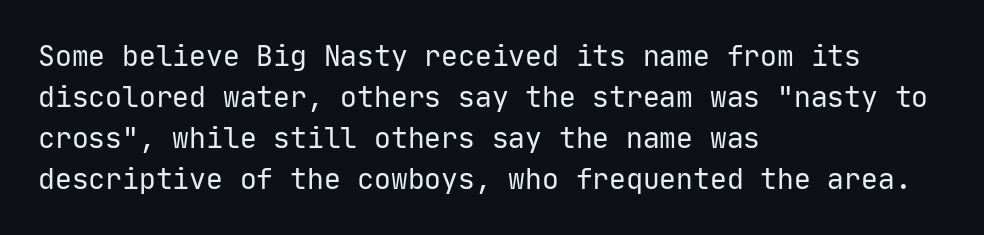
The image shows 28 px regular-weight sans-serif type, upright, monospaced; set left-aligned, normal line spacing (1.47x), normal letter spacing, not underlined; low stroke contrast and a medium x-height.
